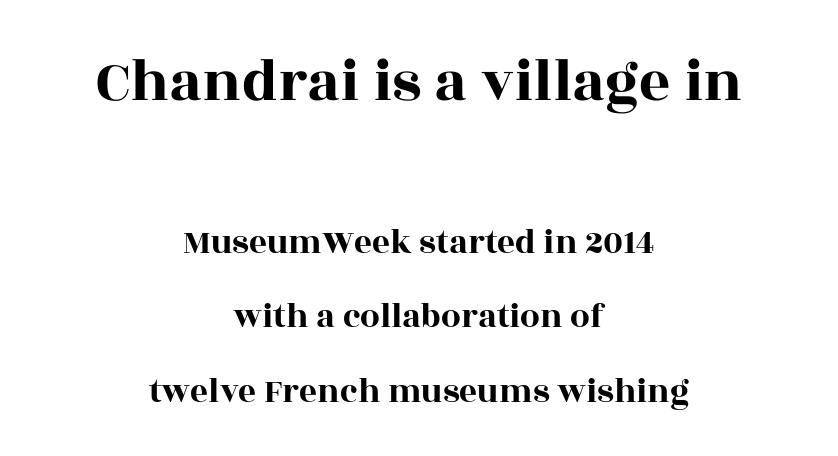
{"serif": "yes", "italic": "no", "width": "wide", "x_height": "large", "monospaced": "no", "underline": "no", "align": "center", "line_spacing": "loose", "line_spacing_ratio": 2.13, "letter_spacing": "normal", "letter_spacing_em": 0.0, "larger_block": "first", "size_ratio": 1.74, "glyph_px": 61}
